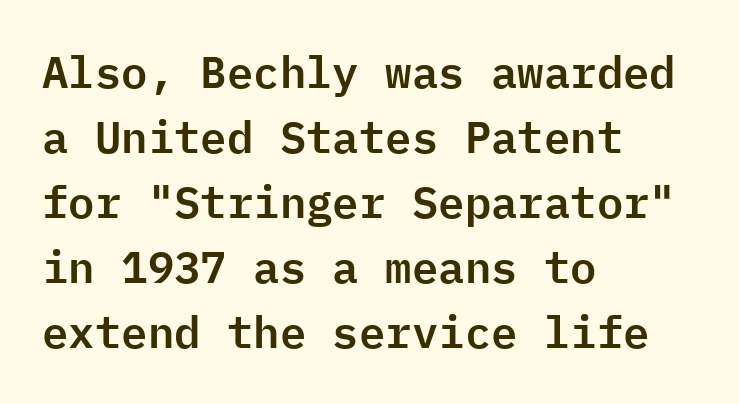
Q: Is the text italic (slanted)? A: No, it is upright.
Q: Is the typeface a serif or a sans-serif typeface? A: Sans-serif.
Q: Is the text underlined? A: No.
Q: How is the paragraph aligned? A: Left-aligned.
Q: Is the spacing between letters normal or unusually wide? A: Normal.
Q: Is the spacing between lines tight, normal or loose? A: Normal.
Q: Width (condensed, normal, or wide)? A: Normal.
Q: Stroke contrast? A: Low.
Q: x-height? A: Medium.
Q: Monospaced? A: Yes.
